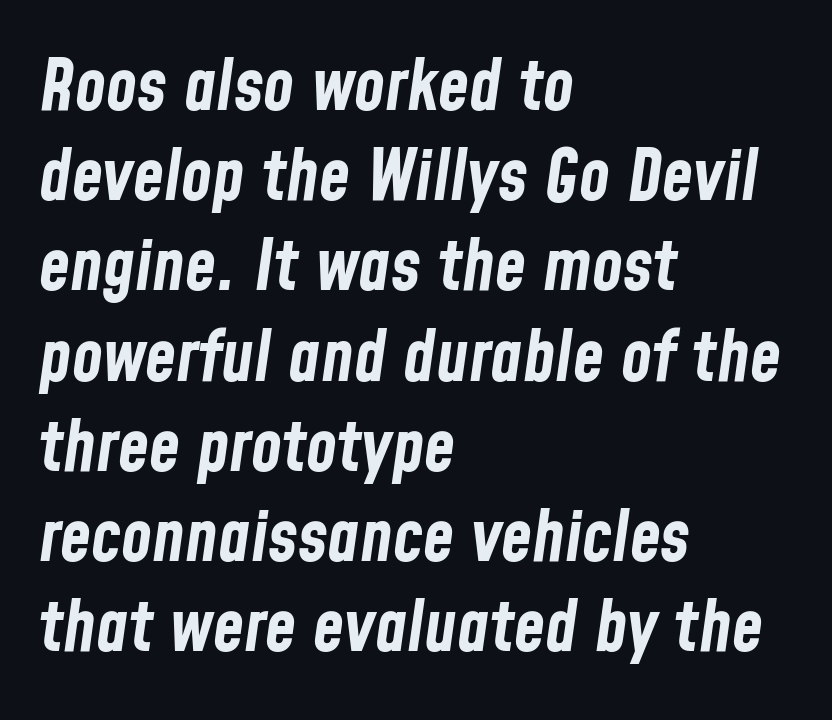
The image shows 71 px bold, condensed type, italic (leaning right); set left-aligned, normal line spacing (1.27x), normal letter spacing, not underlined; low stroke contrast and a medium x-height.
